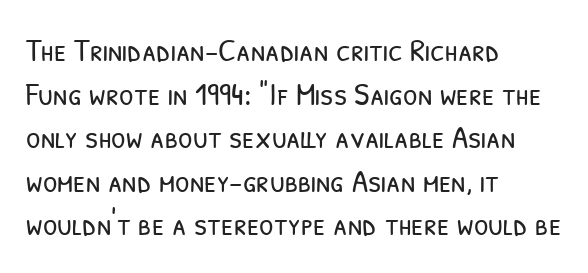
Does the type have serifs? No, each stem ends abruptly. The font sits on the lighter half of the weight spectrum, regular included. Each line starts at the same left margin while the right side varies. A typesetter would call this zero additional tracking. A typesetter would call this proportional, since set widths differ per character. Whoever set this chose a conventional vertical rhythm.
